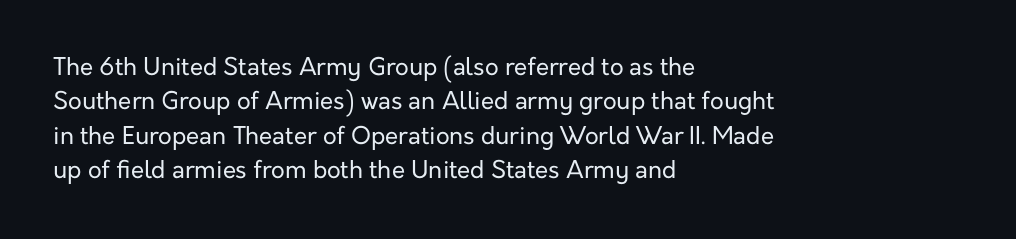
The image shows 24 px text type, upright; set left-aligned, normal line spacing (1.43x), normal letter spacing, not underlined.
